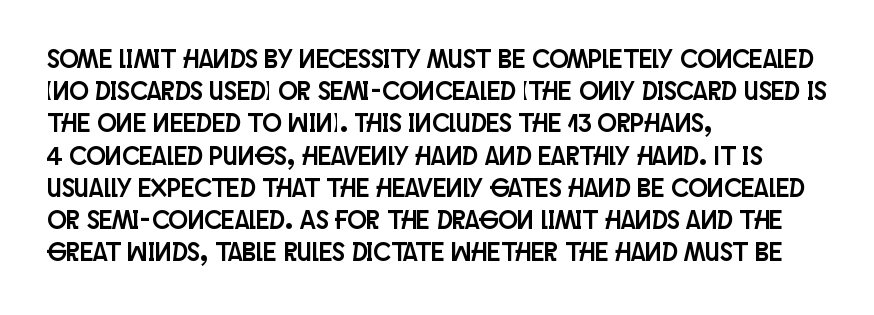
The image shows 26 px text type, upright; set left-aligned, line spacing 1.24x, normal letter spacing, not underlined.
